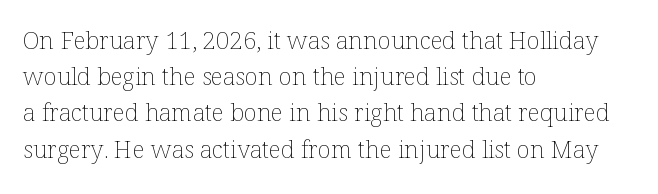
{"italic": "no", "bold": "no", "underline": "no", "align": "left", "line_spacing": "normal", "line_spacing_ratio": 1.51, "letter_spacing": "normal", "letter_spacing_em": 0.0, "glyph_px": 24}
